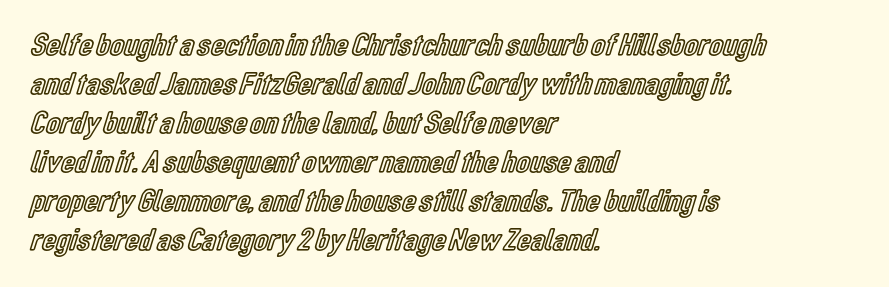
The horizontal fit of the characters is conventional and even. The face used here is proportionally spaced, like ordinary book or web type. Quick note: underline off. Caption: multi-line text, flush left, ragged right.
